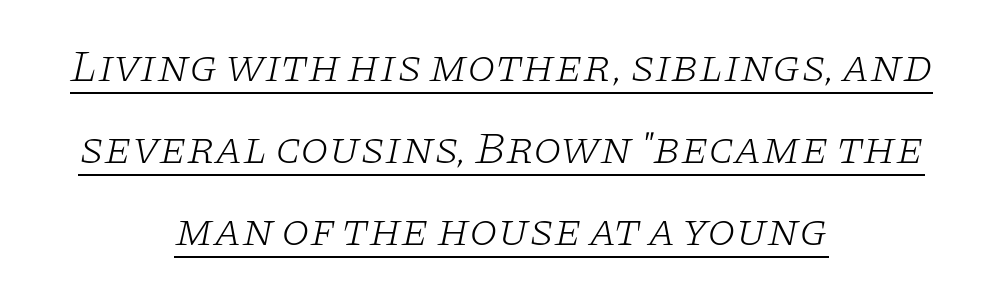
Q: Is the text bold? A: No.
Q: Is the text italic (slanted)? A: Yes, it leans right by about 11 degrees.
Q: Is the typeface a serif or a sans-serif typeface? A: Serif.
Q: Is the text underlined? A: Yes.
Q: How is the paragraph aligned? A: Centered.
Q: Is the spacing between letters normal or unusually wide? A: Normal.
Q: Width (condensed, normal, or wide)? A: Wide.
Q: Stroke contrast? A: Low.
Q: x-height? A: Large.
Q: Monospaced? A: No.
